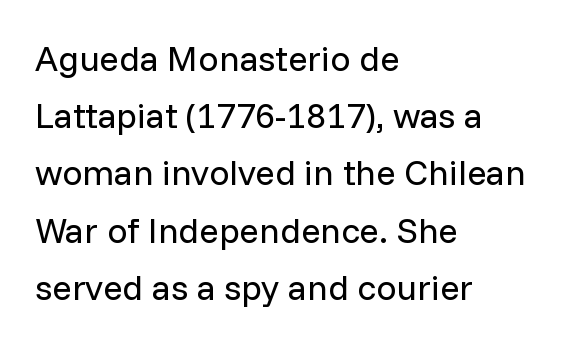
The image shows 36 px regular-weight sans-serif type, upright; set left-aligned, normal line spacing (1.59x), normal letter spacing, not underlined; low stroke contrast and a medium x-height.
